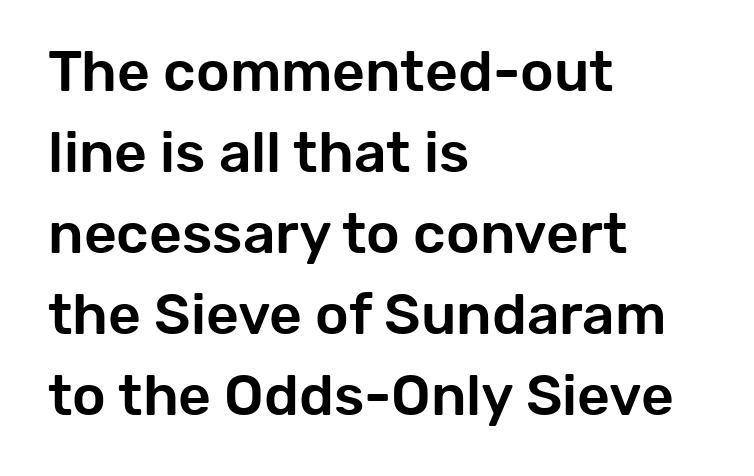
Do the characters align in a grid? No, the font is proportional. Glance below the letters and you will spot only blank space. Glyph-to-glyph distance matches everyday printed text. The line-height multiplier appears to be the usual default. Each line starts at the same left margin while the right side varies. When letters stand straight like this, we call the style roman or upright.
